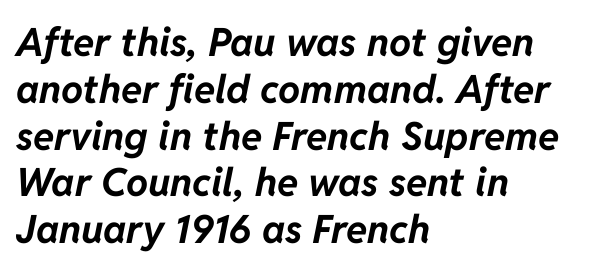
Is the block centered? No — it sits flush against the left margin. Tracking here is standard; glyphs follow each other at the usual distance. Varying glyph widths throughout — classic text-font behaviour. The axis of the letterforms is tilted away from vertical. The characters look thick and weighty, a clear bold. No word sits above an underline.
